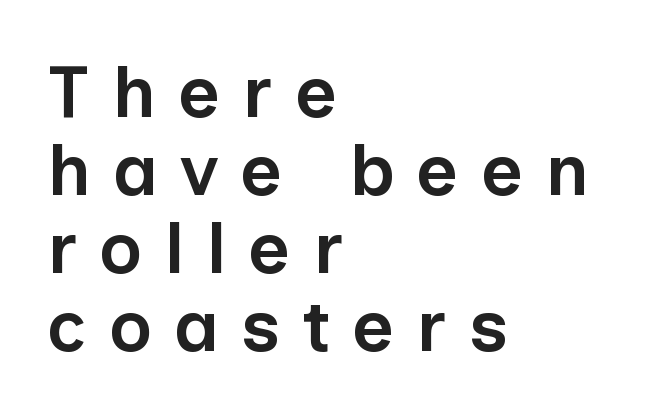
{"serif": "no", "italic": "no", "bold": "semi", "weight": "semibold", "width": "normal", "stroke_contrast": "low", "x_height": "medium", "monospaced": "no", "underline": "no", "align": "left", "line_spacing": "tight", "line_spacing_ratio": 1.07, "letter_spacing": "wide", "letter_spacing_em": 0.3, "glyph_px": 73}
